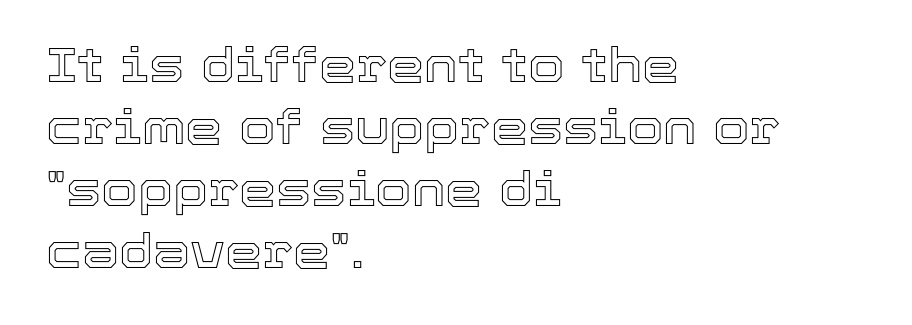
{"italic": "no", "width": "normal", "x_height": "medium", "monospaced": "no", "underline": "no", "align": "left", "line_spacing": "normal", "line_spacing_ratio": 1.32, "letter_spacing": "normal", "letter_spacing_em": 0.0, "glyph_px": 47}
